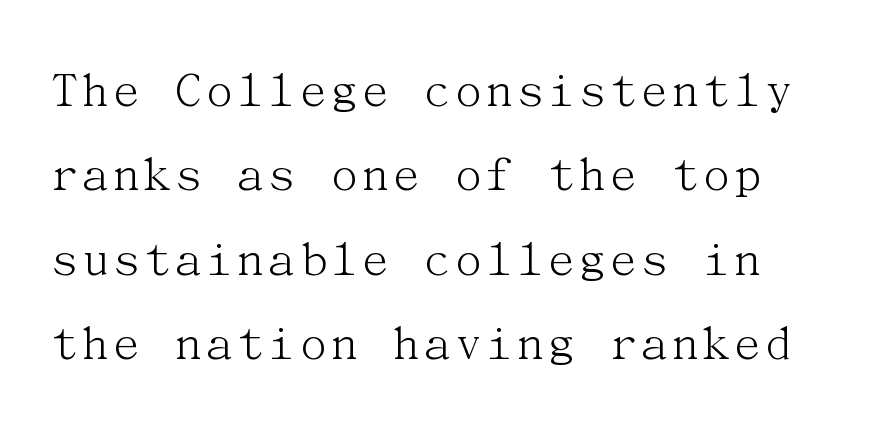
Q: Is the text bold? A: No.
Q: Is the text italic (slanted)? A: No, it is upright.
Q: Is the typeface a serif or a sans-serif typeface? A: Serif.
Q: Is the text underlined? A: No.
Q: Is the spacing between letters normal or unusually wide? A: Normal.
Q: Is the spacing between lines tight, normal or loose? A: Normal.
Q: Width (condensed, normal, or wide)? A: Normal.
Q: Stroke contrast? A: Medium.
Q: x-height? A: Medium.
